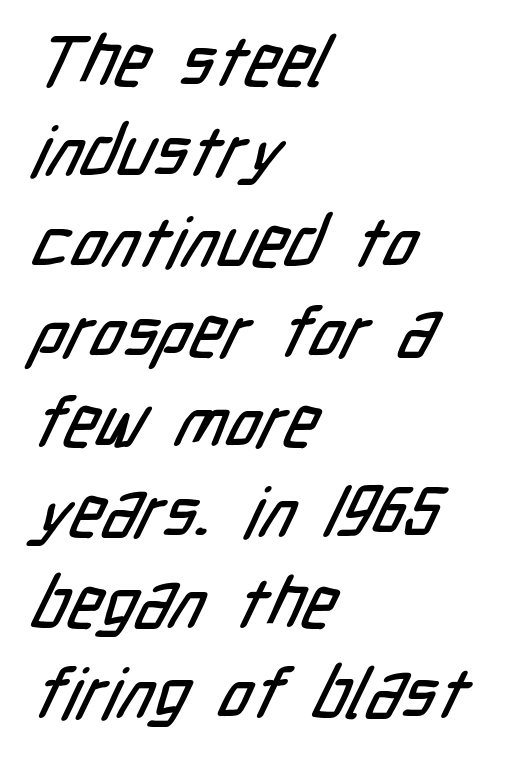
The image shows 70 px condensed sans-serif type; set left-aligned, normal line spacing (1.29x), normal letter spacing, not underlined; low stroke contrast and a medium x-height.
